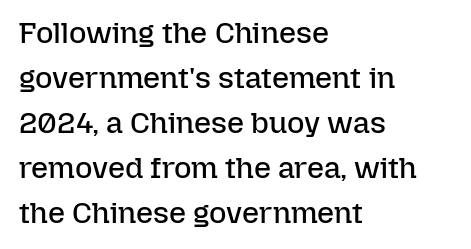
{"italic": "no", "bold": "no", "weight": "regular", "width": "normal", "stroke_contrast": "low", "x_height": "medium", "monospaced": "no", "underline": "no", "align": "left", "line_spacing": "normal", "line_spacing_ratio": 1.5, "letter_spacing": "normal", "letter_spacing_em": 0.0, "glyph_px": 30}
